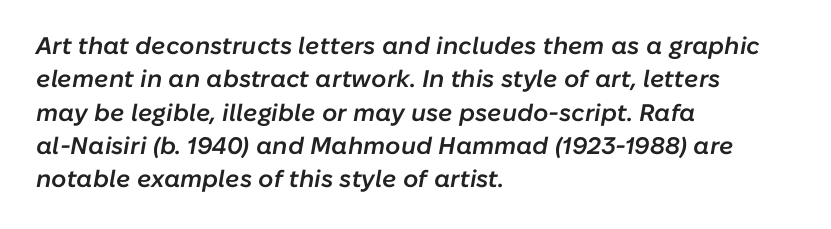
{"italic": "yes", "lean": "right", "slant_degrees": 10, "bold": "semi", "underline": "no", "align": "left", "line_spacing": "normal", "line_spacing_ratio": 1.39, "letter_spacing": "normal", "letter_spacing_em": 0.0, "glyph_px": 24}
